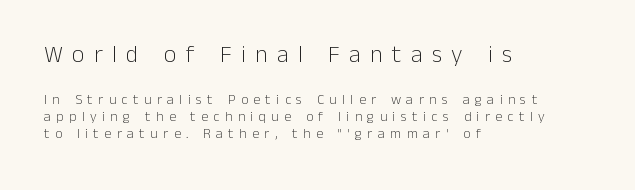
{"italic": "no", "bold": "no", "underline": "no", "align": "left", "line_spacing_ratio": 1.23, "letter_spacing": "wide", "letter_spacing_em": 0.39, "larger_block": "first", "size_ratio": 1.71, "glyph_px": 24}
